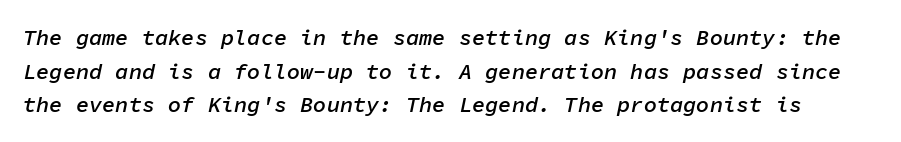
Q: Is the text bold? A: Semi-bold.
Q: Is the text italic (slanted)? A: Yes, it leans right by about 11 degrees.
Q: Is the text underlined? A: No.
Q: Is the spacing between letters normal or unusually wide? A: Normal.
Q: Is the spacing between lines tight, normal or loose? A: Normal.
